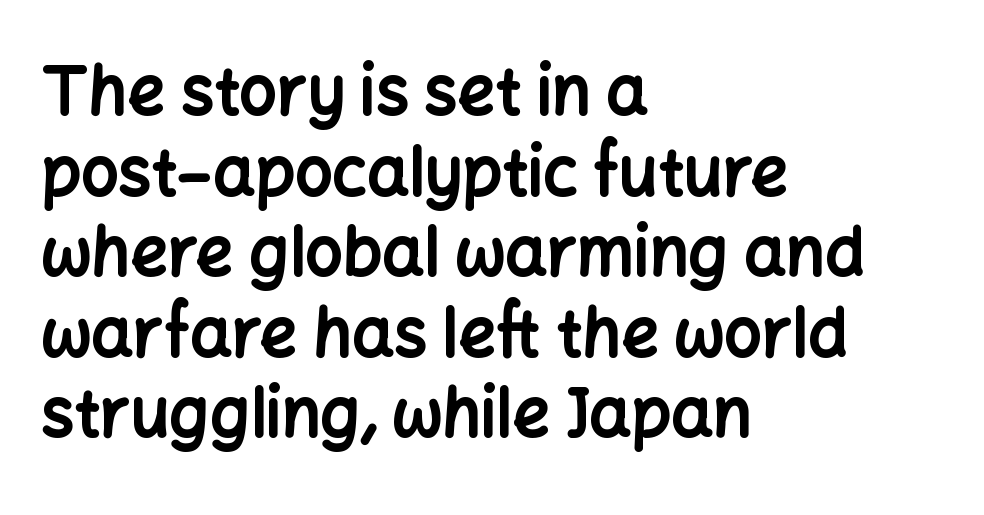
The image shows 66 px bold sans-serif type, upright; set left-aligned, line spacing 1.22x, normal letter spacing, not underlined; low stroke contrast and a medium x-height.
